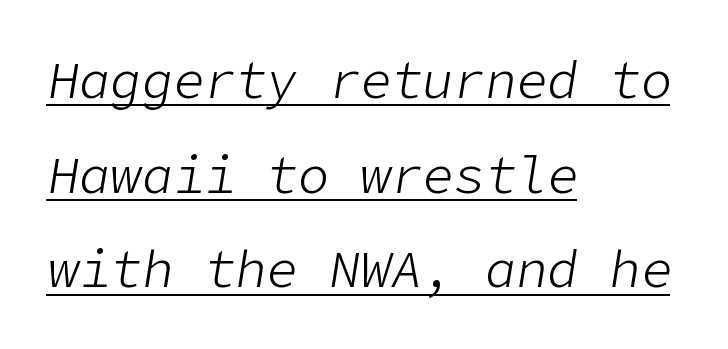
The image shows 52 px light type, italic (leaning right); set left-aligned, line spacing 1.82x, normal letter spacing, underlined; low stroke contrast and a medium x-height.
